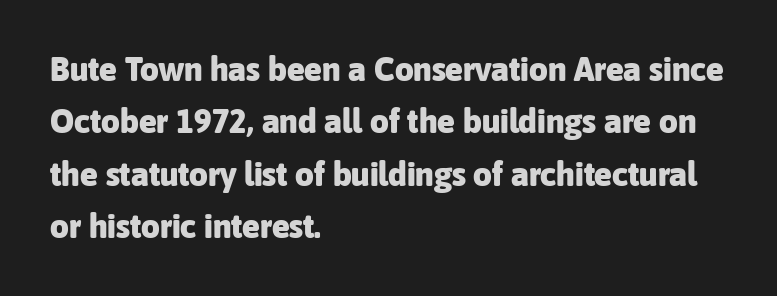
The image shows 33 px heavy sans-serif type, upright; set left-aligned, normal line spacing (1.59x), normal letter spacing, not underlined; low stroke contrast and a medium x-height.
